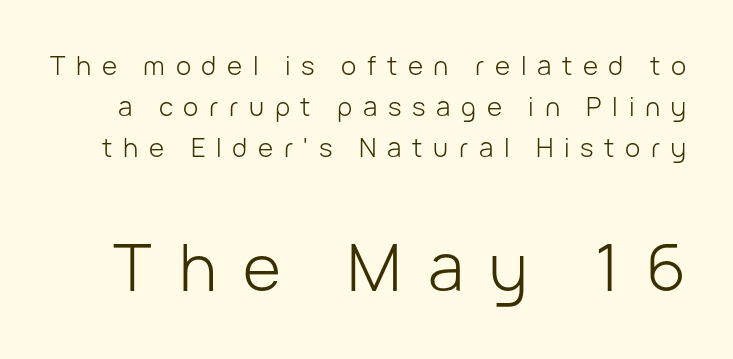
{"serif": "no", "italic": "no", "bold": "no", "weight": "light", "width": "normal", "stroke_contrast": "low", "x_height": "medium", "monospaced": "no", "underline": "no", "line_spacing": "normal", "line_spacing_ratio": 1.57, "letter_spacing": "wide", "letter_spacing_em": 0.41, "larger_block": "second", "size_ratio": 2.5, "glyph_px": 65}
